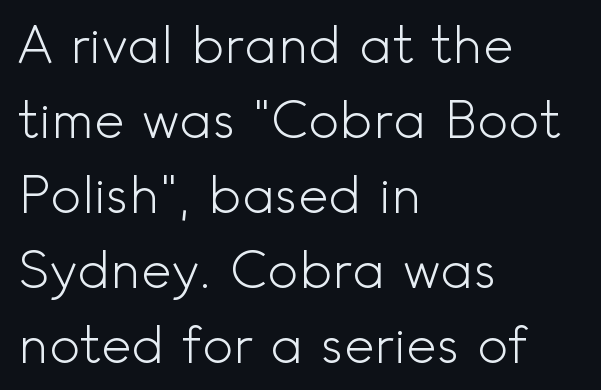
The image shows 52 px light sans-serif type, upright; set left-aligned, normal line spacing (1.44x), normal letter spacing, not underlined; a small x-height.
